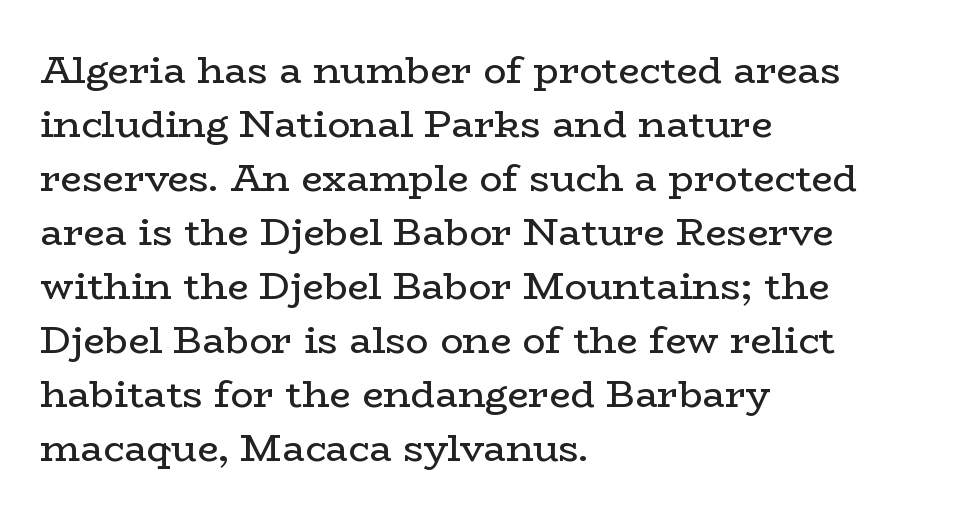
Q: Is the text bold? A: No.
Q: Is the text italic (slanted)? A: No, it is upright.
Q: Is the typeface a serif or a sans-serif typeface? A: Serif.
Q: Is the text underlined? A: No.
Q: How is the paragraph aligned? A: Left-aligned.
Q: Is the spacing between letters normal or unusually wide? A: Normal.
Q: Is the spacing between lines tight, normal or loose? A: Normal.
Q: Width (condensed, normal, or wide)? A: Wide.
Q: Stroke contrast? A: Low.
Q: x-height? A: Medium.
Q: Monospaced? A: No.
